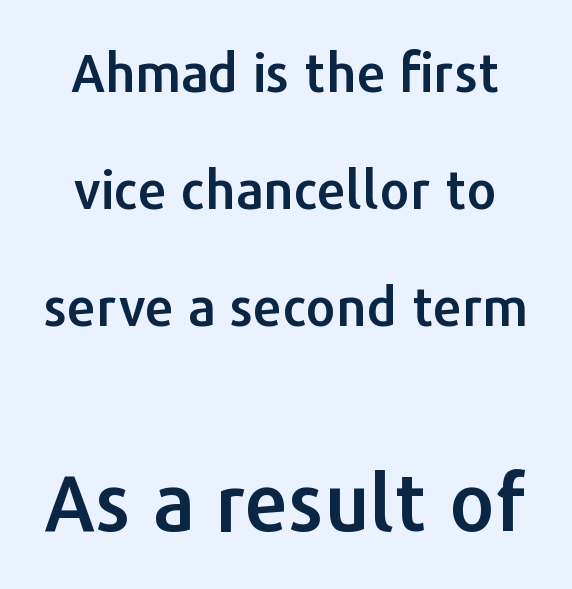
The image shows 78 px sans-serif type, upright; set loose line spacing (2.25x), normal letter spacing, not underlined; the second (bottom) block is 1.5x larger; low stroke contrast and a medium x-height.
